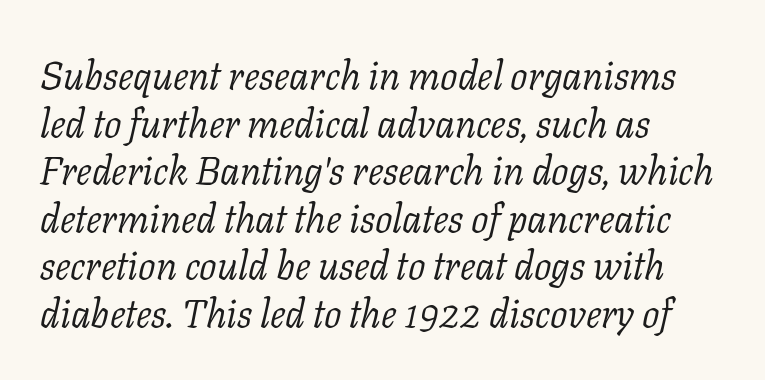
Q: Is the text bold? A: No.
Q: Is the text italic (slanted)? A: Yes, it leans right by about 11 degrees.
Q: Is the typeface a serif or a sans-serif typeface? A: Serif.
Q: Is the text underlined? A: No.
Q: How is the paragraph aligned? A: Left-aligned.
Q: Is the spacing between letters normal or unusually wide? A: Normal.
Q: Width (condensed, normal, or wide)? A: Normal.
Q: Stroke contrast? A: Low.
Q: x-height? A: Medium.
Q: Monospaced? A: No.
